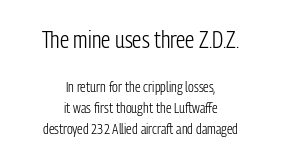
The image shows 23 px text type, upright; set centered, normal line spacing (1.5x), normal letter spacing, not underlined; the first (top) block is 1.64x larger.
